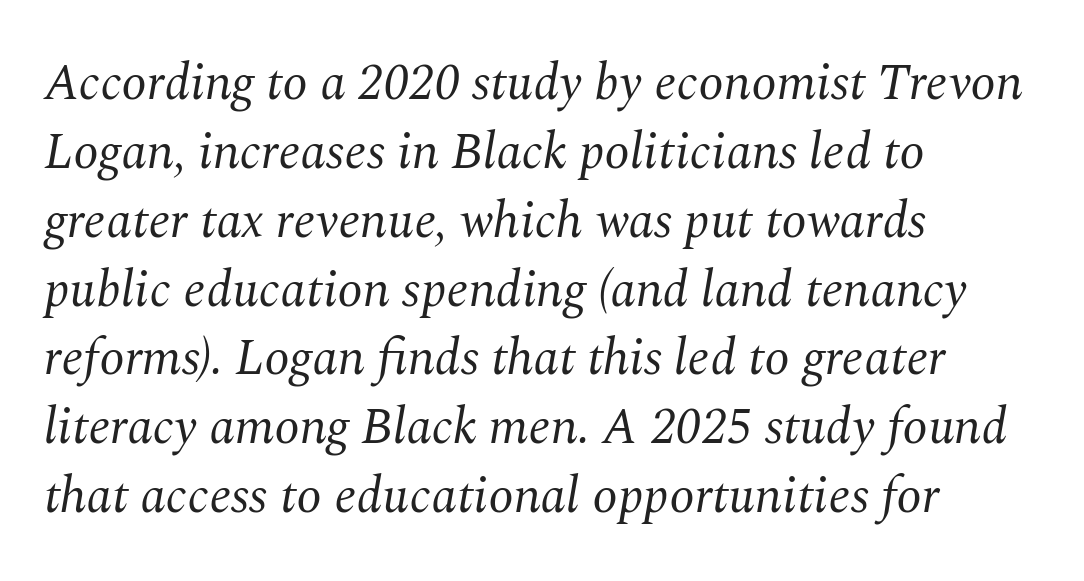
The image shows 51 px regular-weight serif type, italic (leaning right); set left-aligned, normal line spacing (1.35x), normal letter spacing, not underlined; medium stroke contrast and a medium x-height.
